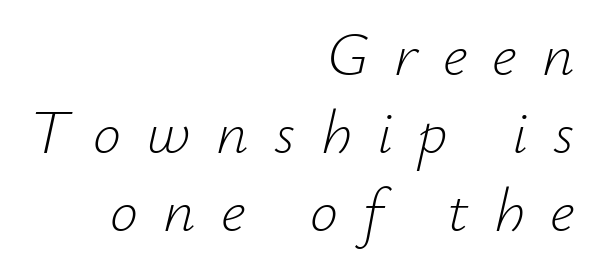
Tall strokes in this sample are angled rather than plumb. Line ends are locked; line starts wander. Quick note: underline off. The letters look calm and open, with moderate or lighter stems.
